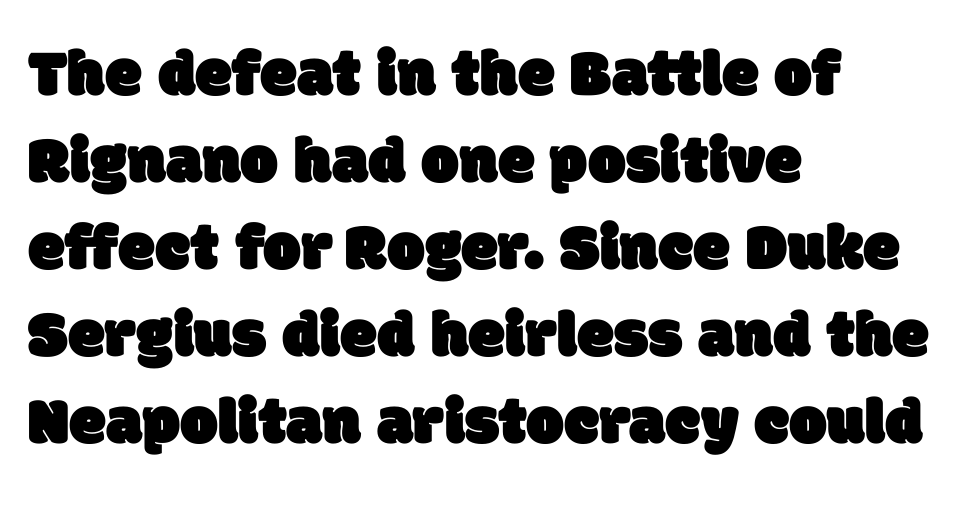
Standard letterfit; no display-style spreading of the glyphs. Does the copy run flush right? No — it runs flush left. Examine the stroke ends and you'll find no serifs. Looks like regular typesetting: each glyph gets only the width it needs.
